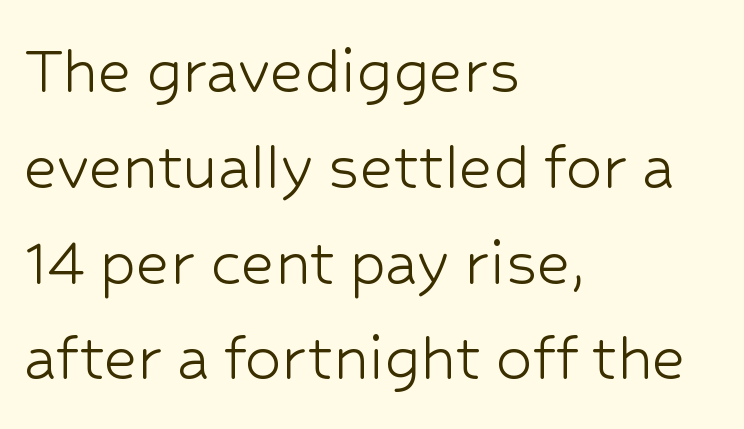
The image shows 72 px light sans-serif type, upright; set left-aligned, normal line spacing (1.33x), normal letter spacing, not underlined; low stroke contrast and a medium x-height.
